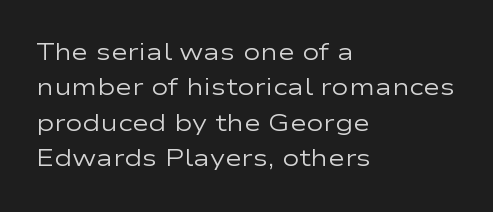
The image shows 23 px text type, upright; set left-aligned, normal line spacing (1.54x), normal letter spacing, not underlined.
